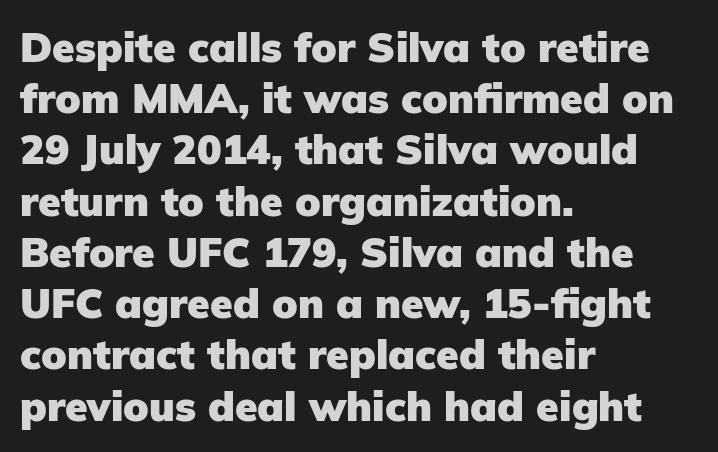
This is roman type, the default non-slanted kind. The typesetting leans heavy: a genuine bold. Quick note: underline off. The rows are spaced the way most documents space them. Letter spacing: default. Unlike a traditional serif, this face leaves its strokes unadorned.
